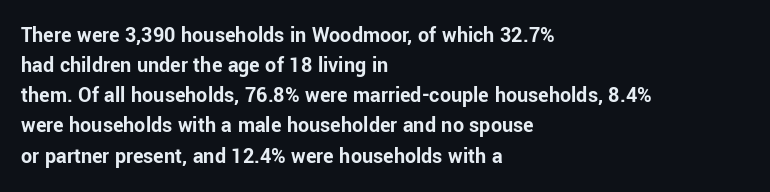
Q: Is the text bold? A: Yes.
Q: Is the text italic (slanted)? A: No, it is upright.
Q: Is the text underlined? A: No.
Q: How is the paragraph aligned? A: Left-aligned.
Q: Is the spacing between letters normal or unusually wide? A: Normal.
Q: Is the spacing between lines tight, normal or loose? A: Normal.
